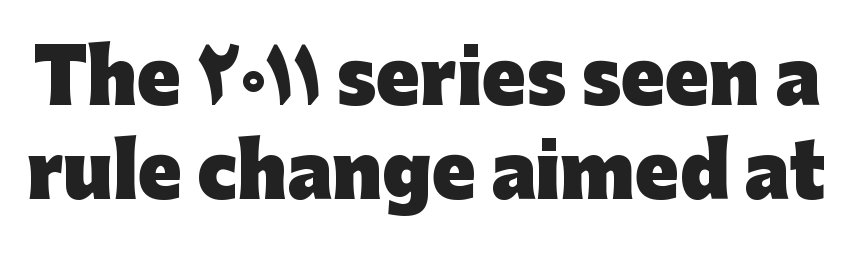
{"serif": "no", "italic": "no", "bold": "yes", "weight": "heavy", "width": "normal", "stroke_contrast": "low", "x_height": "medium", "monospaced": "no", "underline": "no", "line_spacing": "normal", "line_spacing_ratio": 1.31, "letter_spacing": "normal", "letter_spacing_em": 0.0, "glyph_px": 72}
